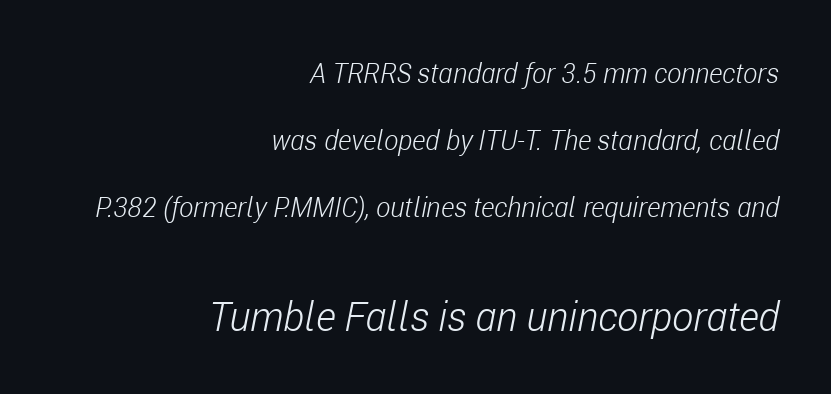
The image shows 40 px light, condensed type, italic (leaning right); set right-aligned, loose line spacing (2.48x), normal letter spacing, not underlined; the second (bottom) block is 1.48x larger; low stroke contrast and a medium x-height.
